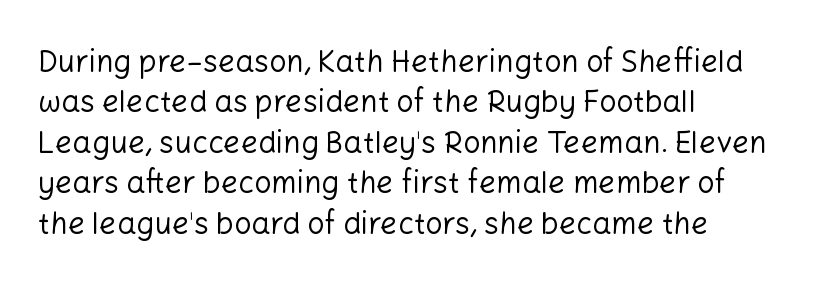
{"serif": "no", "italic": "no", "bold": "no", "weight": "regular", "width": "normal", "stroke_contrast": "low", "x_height": "medium", "monospaced": "no", "underline": "no", "align": "left", "line_spacing": "normal", "line_spacing_ratio": 1.35, "letter_spacing": "normal", "letter_spacing_em": 0.0, "glyph_px": 30}
